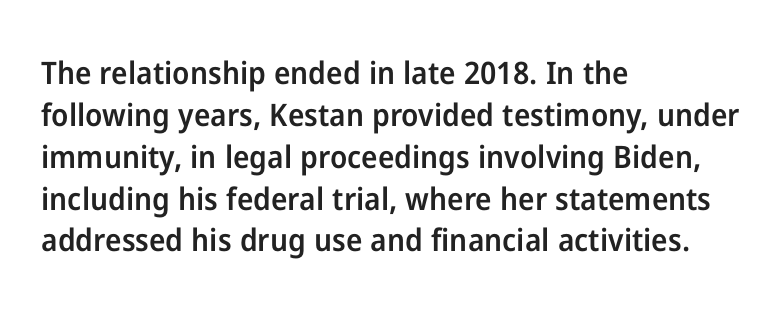
Q: Is the text bold? A: Semi-bold.
Q: Is the text italic (slanted)? A: No, it is upright.
Q: Is the typeface a serif or a sans-serif typeface? A: Sans-serif.
Q: Is the text underlined? A: No.
Q: How is the paragraph aligned? A: Left-aligned.
Q: Is the spacing between letters normal or unusually wide? A: Normal.
Q: Is the spacing between lines tight, normal or loose? A: Normal.
Q: Width (condensed, normal, or wide)? A: Normal.
Q: Stroke contrast? A: Low.
Q: x-height? A: Medium.
Q: Monospaced? A: No.
